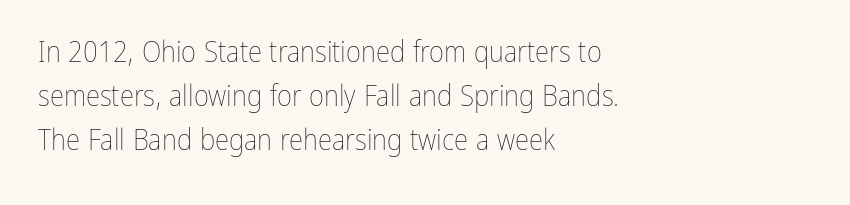
Q: Is the text bold? A: No.
Q: Is the text italic (slanted)? A: No, it is upright.
Q: Is the text underlined? A: No.
Q: How is the paragraph aligned? A: Left-aligned.
Q: Is the spacing between letters normal or unusually wide? A: Normal.
Q: Is the spacing between lines tight, normal or loose? A: Normal.
Q: Width (condensed, normal, or wide)? A: Condensed.
Q: Stroke contrast? A: Low.
Q: x-height? A: Medium.
Q: Monospaced? A: No.
